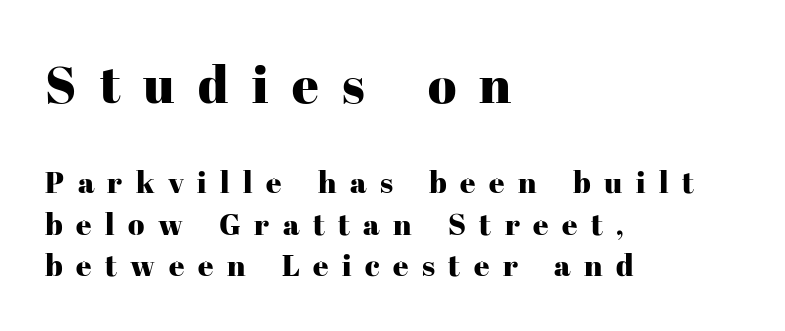
{"serif": "yes", "italic": "no", "width": "normal", "stroke_contrast": "high", "x_height": "medium", "monospaced": "no", "underline": "no", "align": "left", "line_spacing": "normal", "line_spacing_ratio": 1.39, "letter_spacing": "wide", "letter_spacing_em": 0.45, "larger_block": "first", "size_ratio": 1.73, "glyph_px": 52}
